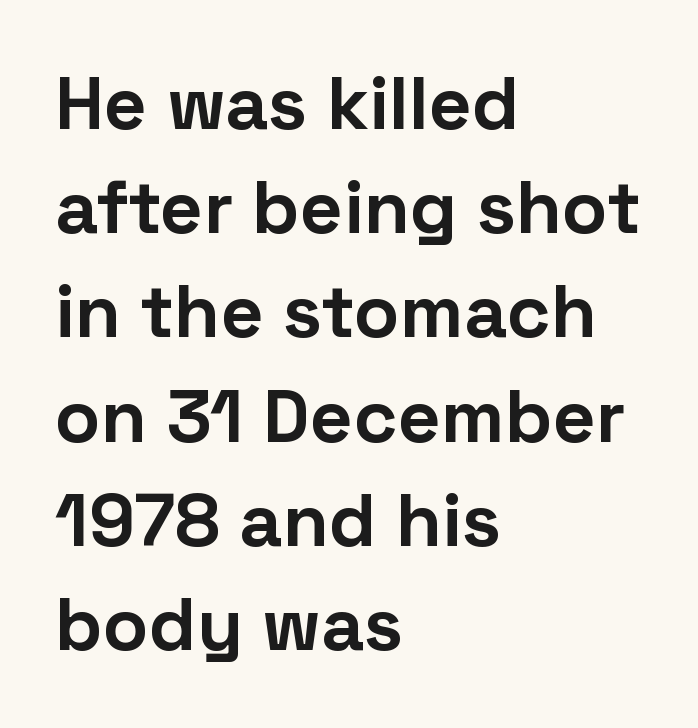
The passage shown stacks its lines at a standard gap. What kind of face is this? One without serifs — a sans. Visually the block forms a straight wall on the left and a jagged coastline on the right. The axis of the letterforms is exactly vertical. Between one letter and the next there's only the usual sliver of space.
